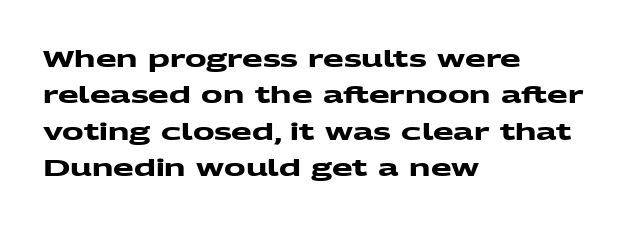
The image shows 24 px bold type; set left-aligned, normal line spacing (1.52x), normal letter spacing, not underlined.
